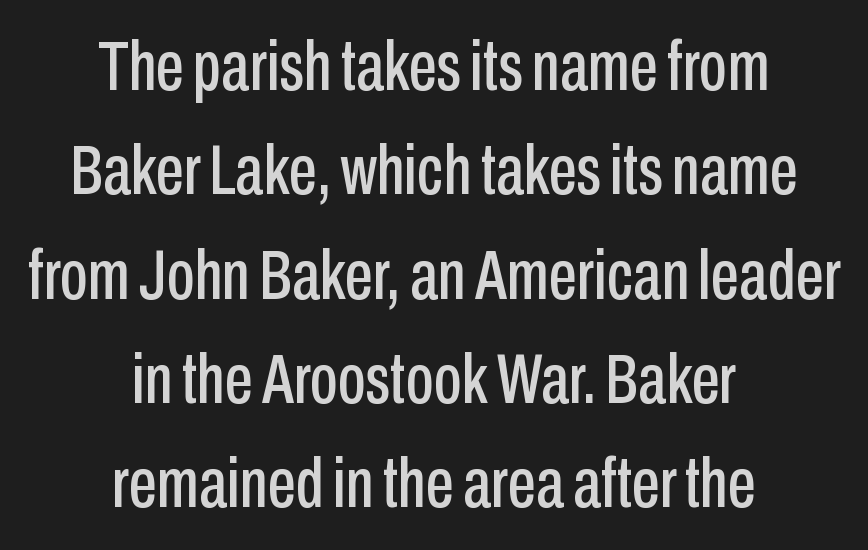
Q: Is the text italic (slanted)? A: No, it is upright.
Q: Is the typeface a serif or a sans-serif typeface? A: Sans-serif.
Q: Is the text underlined? A: No.
Q: How is the paragraph aligned? A: Centered.
Q: Is the spacing between letters normal or unusually wide? A: Normal.
Q: Is the spacing between lines tight, normal or loose? A: Normal.
Q: Width (condensed, normal, or wide)? A: Condensed.
Q: Stroke contrast? A: Low.
Q: x-height? A: Medium.
Q: Monospaced? A: No.
